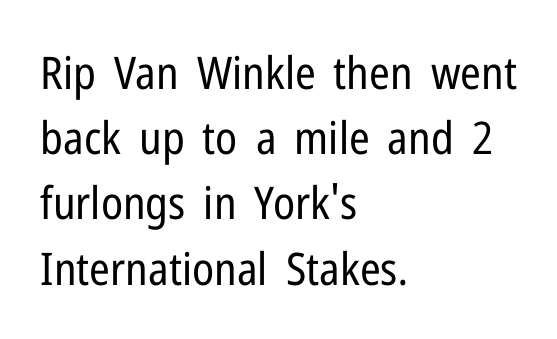
Line starts are locked; line ends wander. Type style note: lacks serifs. Note the varied advance widths — an 'i' is clearly narrower than an 'm'. Check the space under the baseline: it is left empty. Tracking value appears to be zero — textbook default spacing.
